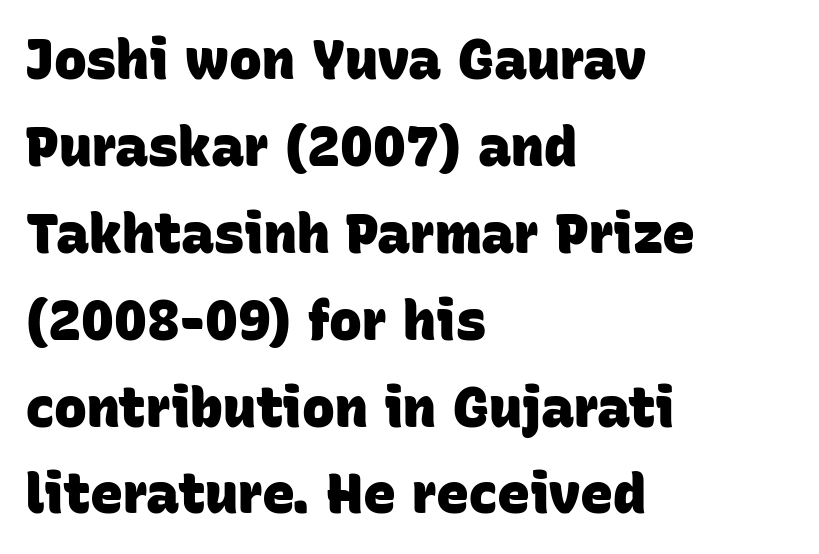
{"serif": "no", "bold": "yes", "weight": "heavy", "width": "normal", "stroke_contrast": "low", "x_height": "large", "monospaced": "no", "underline": "no", "align": "left", "line_spacing": "normal", "line_spacing_ratio": 1.58, "letter_spacing": "normal", "letter_spacing_em": 0.0, "glyph_px": 55}
